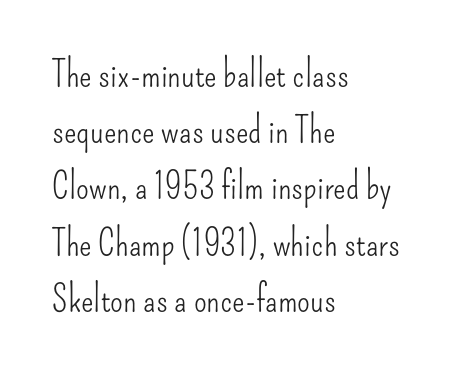
The face used here is proportionally spaced, like ordinary book or web type. Style check: upright. Notice how the passage keeps a crisp vertical edge on the left only. What stands out about the letter spacing? Nothing — it is the standard amount. In terms of leading, this rendering sits right in the middle. Each row of text sits above clean, open space.
